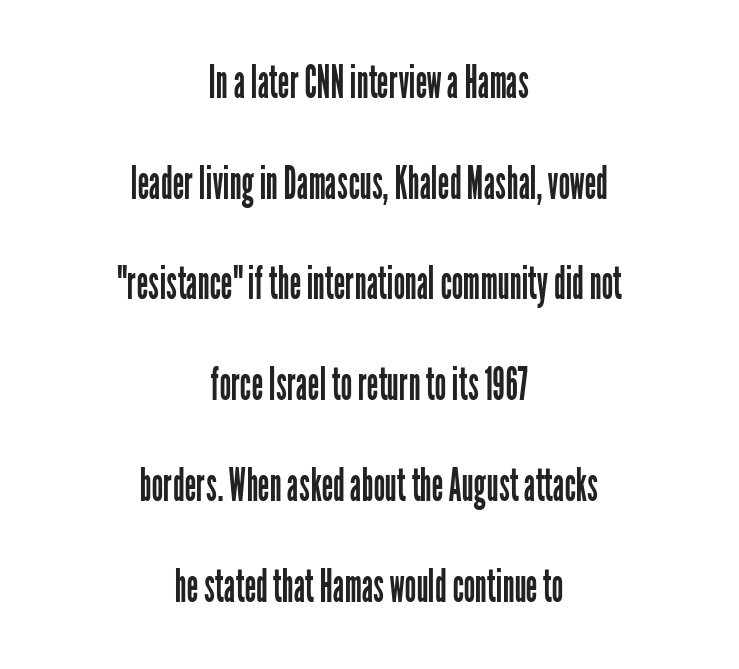
The typography opts for an upright posture over an oblique one. Anything drawn beneath the words? Only blank space. What kind of face is this? One without serifs — a sans. This rendering uses center alignment, leaving both contours irregular but symmetric. The vertical gap from one line to the next is large.
